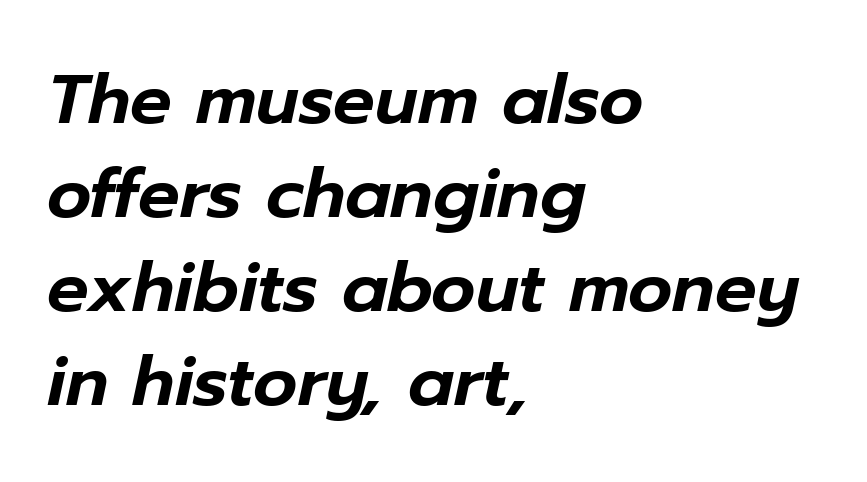
The image shows 69 px text type, italic (leaning right); set left-aligned, normal line spacing (1.36x), normal letter spacing, not underlined; low stroke contrast and a medium x-height.
